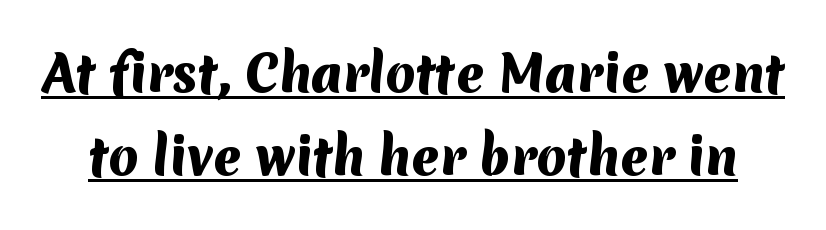
{"serif": "no", "bold": "yes", "weight": "heavy", "width": "normal", "stroke_contrast": "medium", "x_height": "medium", "monospaced": "no", "underline": "yes", "line_spacing": "normal", "line_spacing_ratio": 1.69, "letter_spacing": "normal", "letter_spacing_em": 0.0, "glyph_px": 49}
